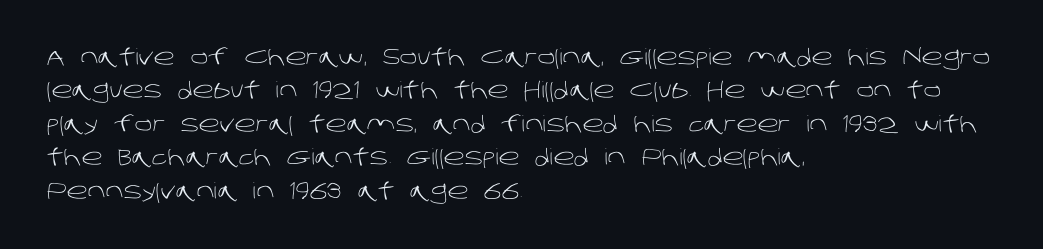
The rendering uses a moderate line-height, typical for paragraphs. Each row of text sits above clean, open space. Stroke mass is kept to a normal reading level or below. One-word summary of the alignment: left. Default kerning and tracking; the words read as compact shapes.
